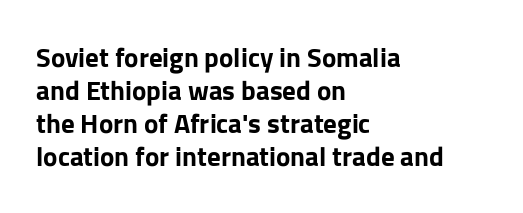
Words float on clear page, feet unadorned. Does the lettering tilt? It doesn't — this is upright. Visually the block forms a straight wall on the left and a jagged coastline on the right. These words are printed bold, with thick strokes throughout. Characters follow at the spacing the type designer built in.
